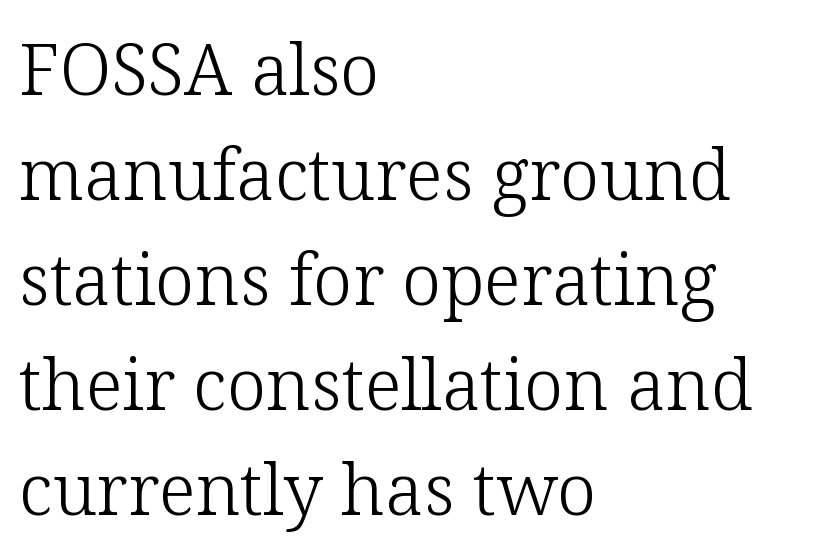
Underlining? Definitely not there. Is the type heavy? It reads as light-to-regular instead. Compared with typical body copy, the letter spacing here is the same. A typesetter would call this leading conventional body-copy spacing.
